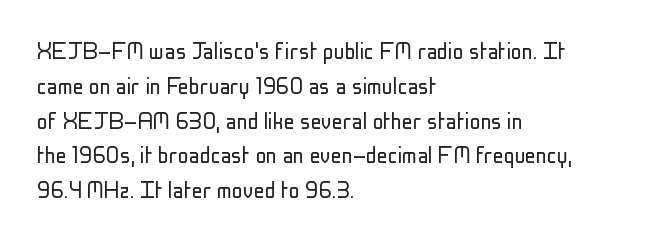
This sample keeps an unexceptional amount of space between lines. Characters remain perfectly vertical along every line. The gap between lines stays unmarked. Is this a heavy cut? Hardly; it is regular or lighter.
